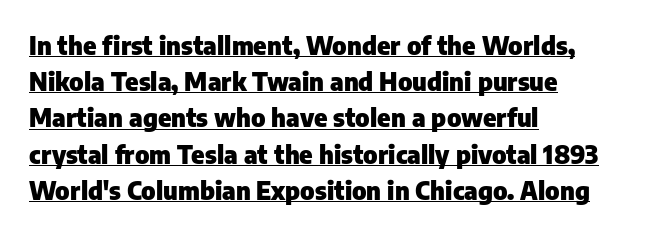
The image shows 25 px bold type, upright; set left-aligned, normal line spacing (1.45x), normal letter spacing, underlined.
